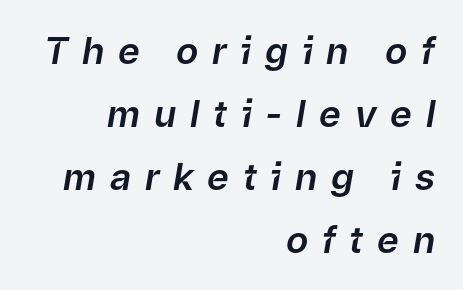
{"italic": "yes", "lean": "right", "slant_degrees": 9, "width": "normal", "stroke_contrast": "low", "x_height": "medium", "monospaced": "no", "underline": "no", "align": "right", "line_spacing": "normal", "line_spacing_ratio": 1.7, "letter_spacing": "wide", "letter_spacing_em": 0.37, "glyph_px": 37}
